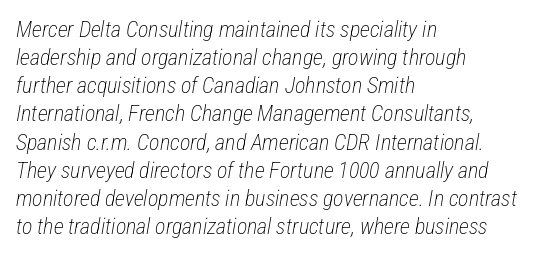
Q: Is the text bold? A: No.
Q: Is the text italic (slanted)? A: Yes, it leans right by about 12 degrees.
Q: Is the text underlined? A: No.
Q: How is the paragraph aligned? A: Left-aligned.
Q: Is the spacing between letters normal or unusually wide? A: Normal.
Q: Is the spacing between lines tight, normal or loose? A: Normal.
